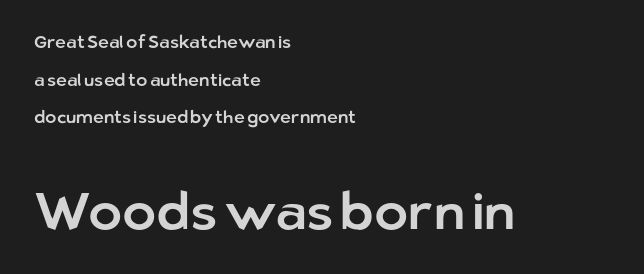
This layout puts the modest block above and the oversized block below. Note the varied advance widths — an 'i' is clearly narrower than an 'm'. Horizontal alignment here is leftward, the default for most running prose. Leading: increased.
